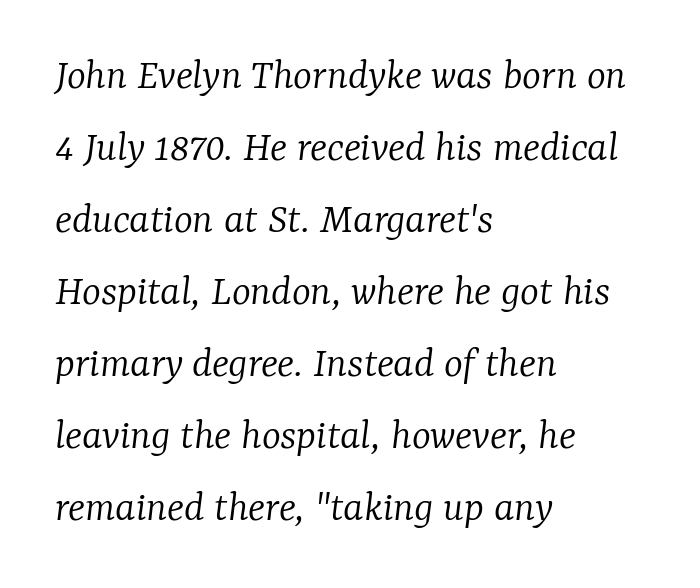
The image shows 45 px light serif type, italic (leaning right); set left-aligned, normal line spacing (1.6x), normal letter spacing, not underlined; low stroke contrast and a medium x-height.
